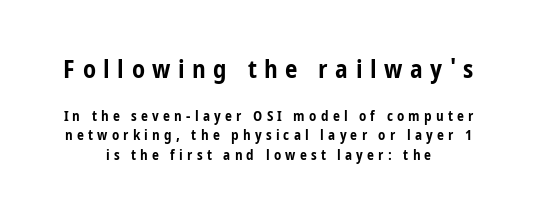
The image shows 25 px bold type, upright; set centered, normal line spacing (1.39x), unusually wide letter spacing (+0.3 em), not underlined; the first (top) block is 1.79x larger.
